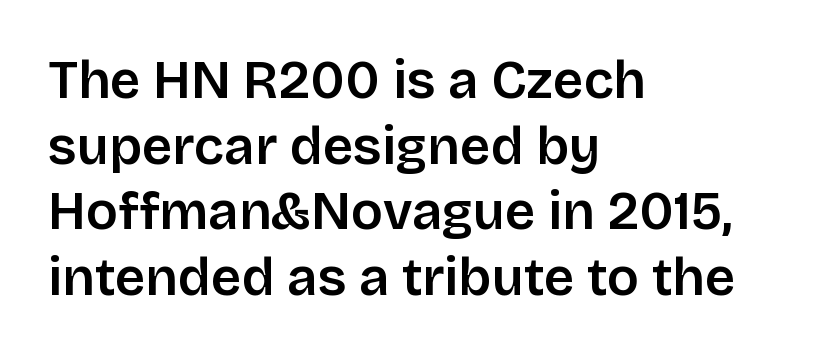
Glance below the letters and you will spot only blank space. Here the designer chose a conventional face with non-uniform glyph widths. The type sits square on the baseline with zero lean. Each letter's strokes conclude bluntly, with no projecting serifs.
